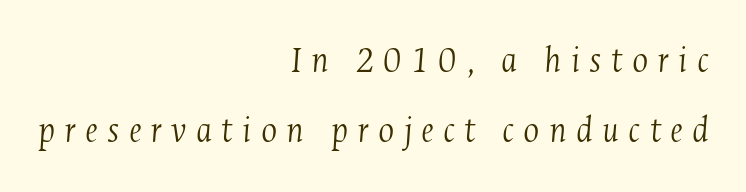
The text carries the slant typical of an italic or oblique font. Notice how the passage keeps a crisp vertical edge on the right only. You can tell from the footed stems that serif type was used. Do the characters align in a grid? No, the font is proportional. Descenders are the only things crossing below the line.
